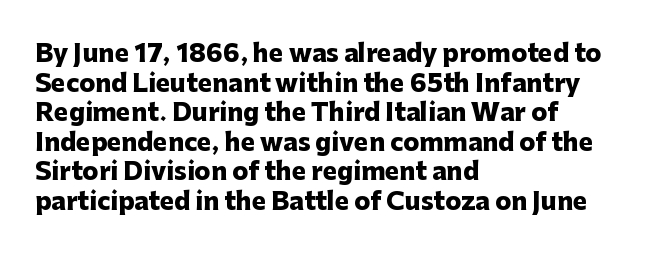
The image shows 24 px bold type, upright; set left-aligned, line spacing 1.23x, normal letter spacing, not underlined.
